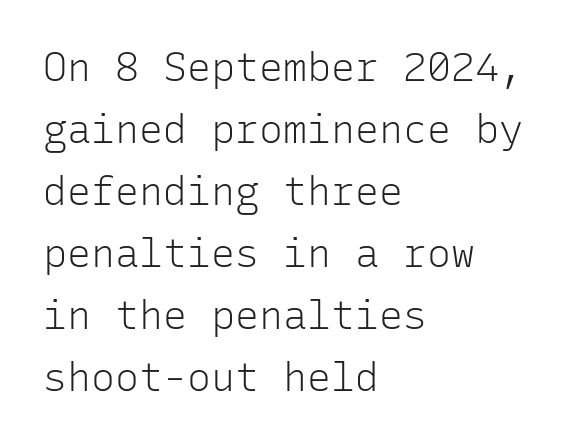
Q: Is the text bold? A: No.
Q: Is the text italic (slanted)? A: No, it is upright.
Q: Is the typeface a serif or a sans-serif typeface? A: Sans-serif.
Q: Is the text underlined? A: No.
Q: How is the paragraph aligned? A: Left-aligned.
Q: Is the spacing between letters normal or unusually wide? A: Normal.
Q: Is the spacing between lines tight, normal or loose? A: Normal.
Q: Width (condensed, normal, or wide)? A: Normal.
Q: Stroke contrast? A: Low.
Q: x-height? A: Medium.
Q: Monospaced? A: Yes.
